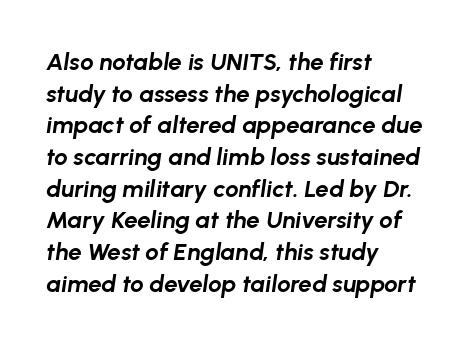
Q: Is the text bold? A: Yes.
Q: Is the text italic (slanted)? A: Yes, it leans right by about 8 degrees.
Q: Is the text underlined? A: No.
Q: How is the paragraph aligned? A: Left-aligned.
Q: Is the spacing between letters normal or unusually wide? A: Normal.
Q: Is the spacing between lines tight, normal or loose? A: Normal.
